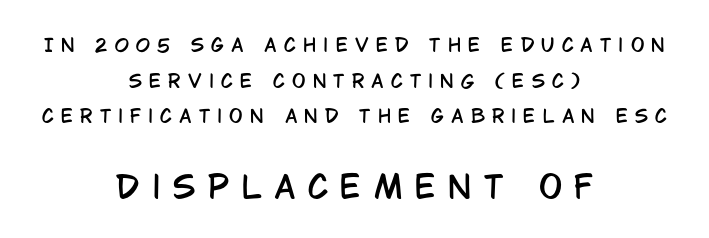
{"serif": "no", "italic": "no", "width": "condensed", "stroke_contrast": "low", "x_height": "large", "monospaced": "no", "underline": "no", "align": "center", "line_spacing": "loose", "line_spacing_ratio": 1.98, "letter_spacing": "wide", "letter_spacing_em": 0.4, "larger_block": "second", "size_ratio": 1.72, "glyph_px": 31}
